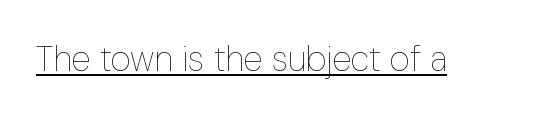
Q: Is the text bold? A: No.
Q: Is the text italic (slanted)? A: No, it is upright.
Q: Is the text underlined? A: Yes.
Q: Is the spacing between letters normal or unusually wide? A: Normal.
Q: Width (condensed, normal, or wide)? A: Condensed.
Q: Stroke contrast? A: Low.
Q: x-height? A: Medium.
Q: Monospaced? A: No.
